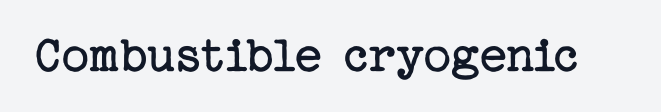
The image shows 54 px regular-weight serif type, upright; set normal letter spacing, not underlined; low stroke contrast and a medium x-height.
